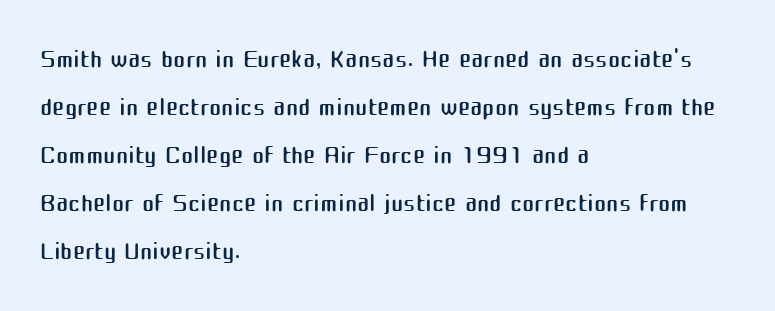
Q: Is the text bold? A: No.
Q: Is the text italic (slanted)? A: No, it is upright.
Q: Is the typeface a serif or a sans-serif typeface? A: Sans-serif.
Q: Is the text underlined? A: No.
Q: How is the paragraph aligned? A: Left-aligned.
Q: Is the spacing between letters normal or unusually wide? A: Normal.
Q: Is the spacing between lines tight, normal or loose? A: Normal.
Q: Width (condensed, normal, or wide)? A: Normal.
Q: Stroke contrast? A: Medium.
Q: x-height? A: Medium.
Q: Monospaced? A: No.
